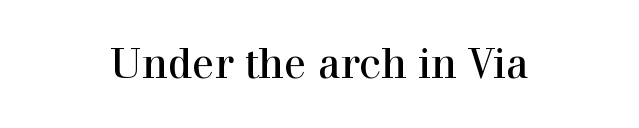
{"serif": "yes", "italic": "no", "bold": "no", "weight": "regular", "width": "normal", "stroke_contrast": "high", "x_height": "medium", "monospaced": "no", "underline": "no", "align": "center", "letter_spacing": "normal", "letter_spacing_em": 0.0, "glyph_px": 41}
